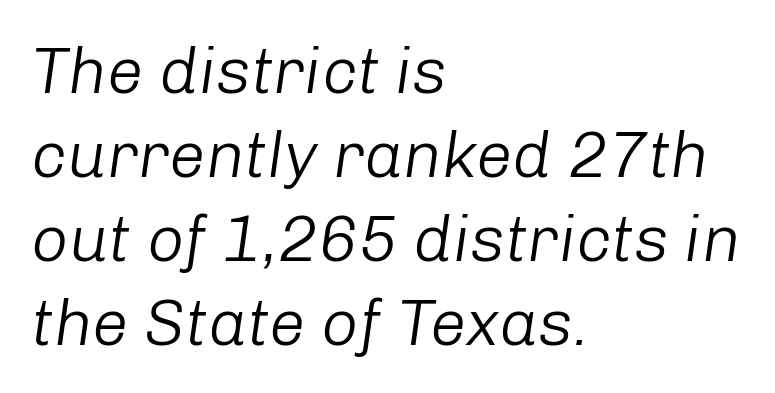
Each new line begins a customary step beneath the previous one. The passage shown has conventional tracking throughout. The font's italic variant was chosen for this text. Descender tails drop into unmarked territory.
